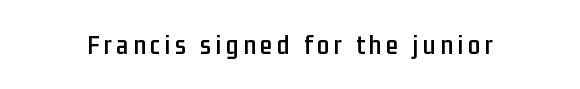
Tall strokes in this sample are plumb rather than angled. Only glyphs here, with clear space below each row. This is sans-serif lettering, the kind often seen on screens and signage. Note the varied advance widths — an 'i' is clearly narrower than an 'm'.
